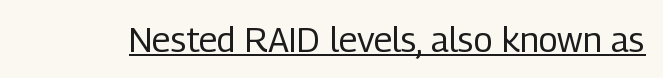
Q: Is the text bold? A: No.
Q: Is the text italic (slanted)? A: No, it is upright.
Q: Is the typeface a serif or a sans-serif typeface? A: Sans-serif.
Q: Is the text underlined? A: Yes.
Q: Is the spacing between letters normal or unusually wide? A: Normal.
Q: Width (condensed, normal, or wide)? A: Condensed.
Q: Stroke contrast? A: Low.
Q: x-height? A: Medium.
Q: Monospaced? A: No.
